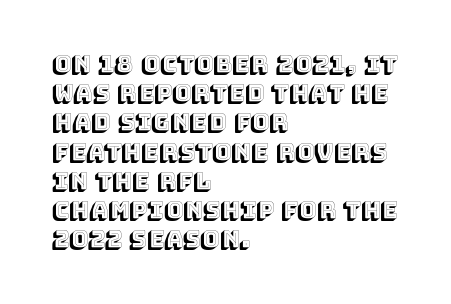
{"italic": "no", "underline": "no", "align": "left", "line_spacing": "normal", "line_spacing_ratio": 1.27, "letter_spacing": "normal", "letter_spacing_em": 0.0, "glyph_px": 23}
